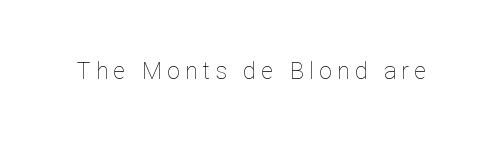
{"italic": "no", "bold": "no", "underline": "no", "letter_spacing": "wide", "letter_spacing_em": 0.23, "glyph_px": 23}
